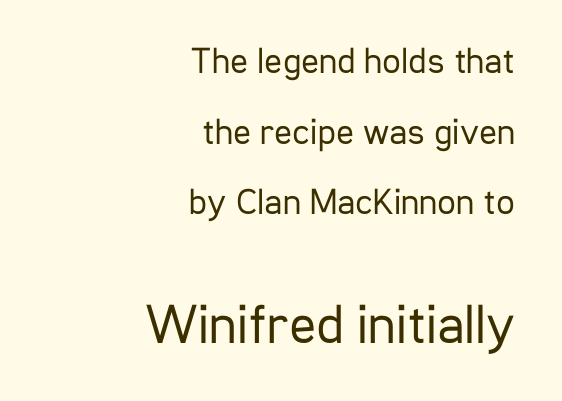
The image shows 56 px regular-weight, condensed sans-serif type, upright; set right-aligned, loose line spacing (1.91x), normal letter spacing, not underlined; the second (bottom) block is 1.51x larger; low stroke contrast and a medium x-height.
